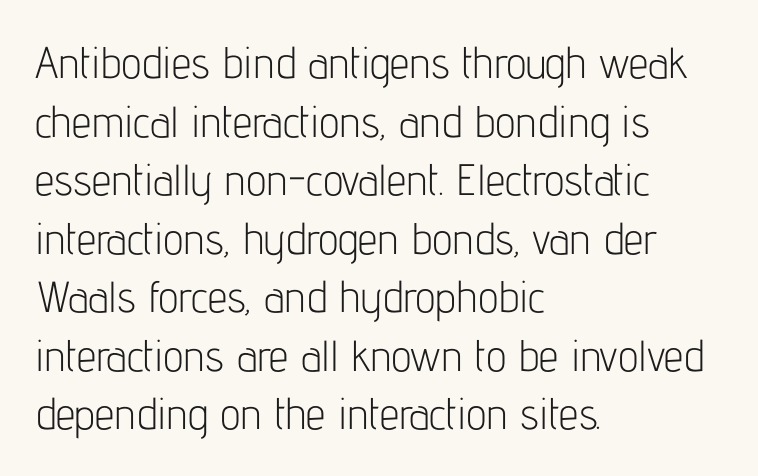
Heaviness? Minimal to ordinary, like unemphasized prose. In terms of letterspacing, this is plain default setting. The rendering anchors every line to the left-hand side. Check the space under the baseline: it is left empty.
